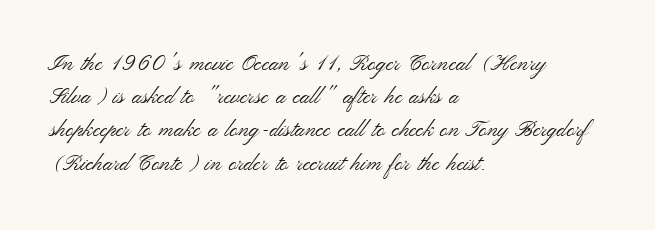
Weight: regular or lighter. Tracking value appears to be zero — textbook default spacing. The passage shown stacks its lines at a standard gap. The lines in this sample share a left origin and differ only in where they stop. Anything drawn beneath the words? Only blank space.
